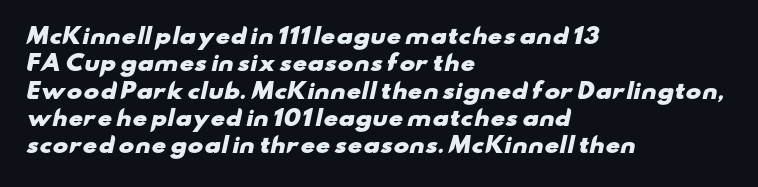
{"bold": "yes", "underline": "no", "align": "left", "line_spacing": "normal", "line_spacing_ratio": 1.3, "letter_spacing": "normal", "letter_spacing_em": 0.0, "glyph_px": 21}
